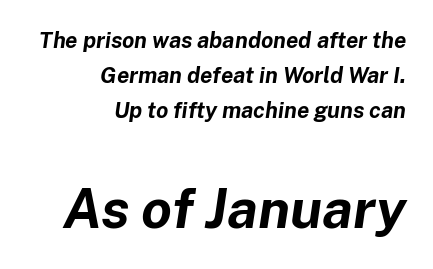
The image shows 55 px bold type, italic (leaning right); set right-aligned, normal line spacing (1.58x), normal letter spacing, not underlined; the second (bottom) block is 2.5x larger; low stroke contrast and a medium x-height.
